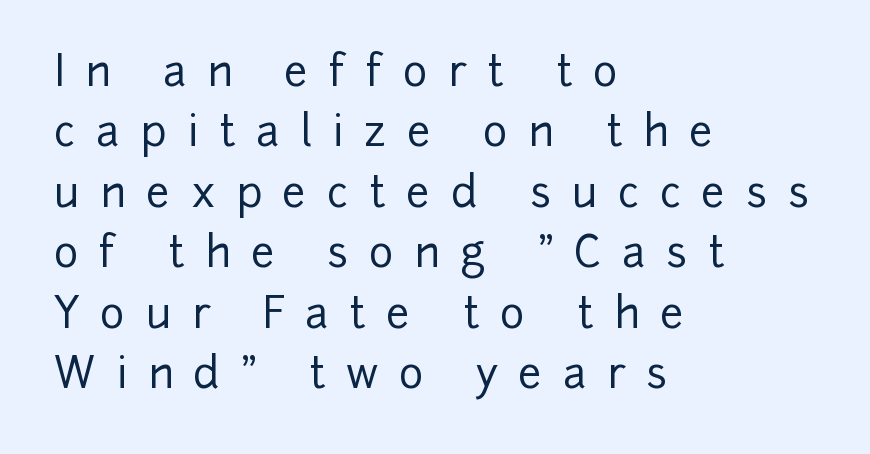
Q: Is the text italic (slanted)? A: No, it is upright.
Q: Is the typeface a serif or a sans-serif typeface? A: Sans-serif.
Q: Is the text underlined? A: No.
Q: How is the paragraph aligned? A: Left-aligned.
Q: Is the spacing between letters normal or unusually wide? A: Unusually wide.
Q: Is the spacing between lines tight, normal or loose? A: Normal.
Q: Width (condensed, normal, or wide)? A: Normal.
Q: Stroke contrast? A: Low.
Q: x-height? A: Medium.
Q: Monospaced? A: No.
